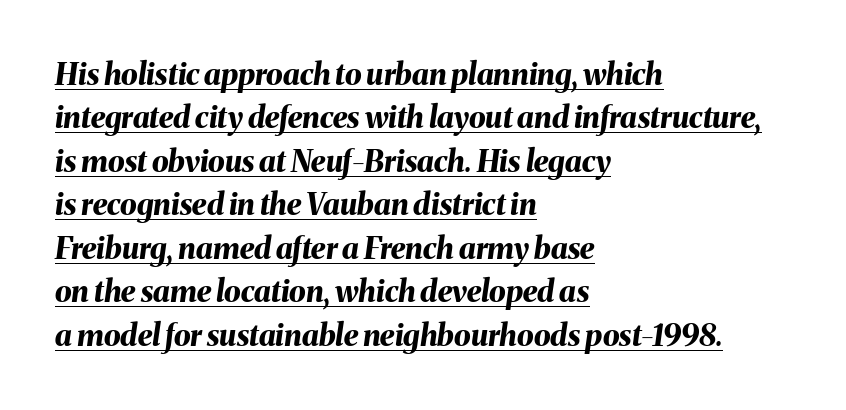
Q: Is the text bold? A: Yes.
Q: Is the text italic (slanted)? A: Yes, it leans right by about 8 degrees.
Q: Is the text underlined? A: Yes.
Q: How is the paragraph aligned? A: Left-aligned.
Q: Is the spacing between letters normal or unusually wide? A: Normal.
Q: Is the spacing between lines tight, normal or loose? A: Normal.
Q: Width (condensed, normal, or wide)? A: Normal.
Q: Stroke contrast? A: Medium.
Q: x-height? A: Medium.
Q: Monospaced? A: No.
